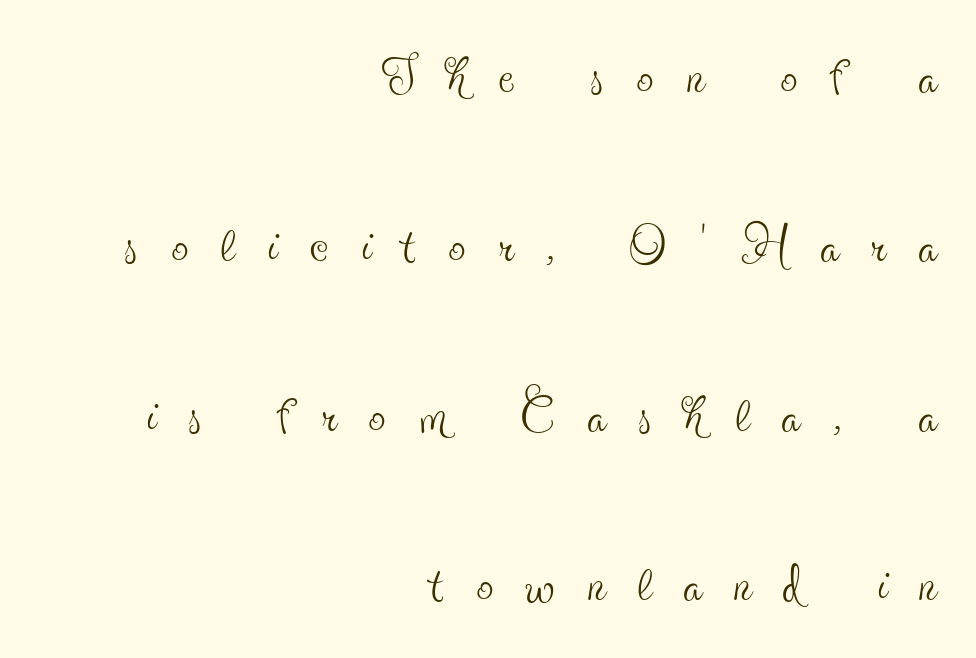
{"serif": "yes", "bold": "no", "weight": "thin", "width": "condensed", "x_height": "small", "monospaced": "no", "underline": "no", "align": "right", "line_spacing": "loose", "line_spacing_ratio": 2.49, "letter_spacing": "wide", "letter_spacing_em": 0.48, "glyph_px": 68}
